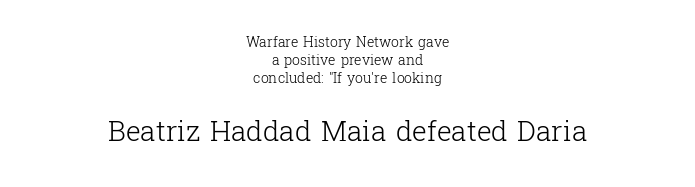
{"serif": "yes", "italic": "no", "bold": "no", "weight": "light", "width": "normal", "stroke_contrast": "low", "x_height": "medium", "monospaced": "no", "underline": "no", "align": "center", "line_spacing": "normal", "line_spacing_ratio": 1.29, "letter_spacing": "normal", "letter_spacing_em": 0.0, "larger_block": "second", "size_ratio": 2.0, "glyph_px": 28}
